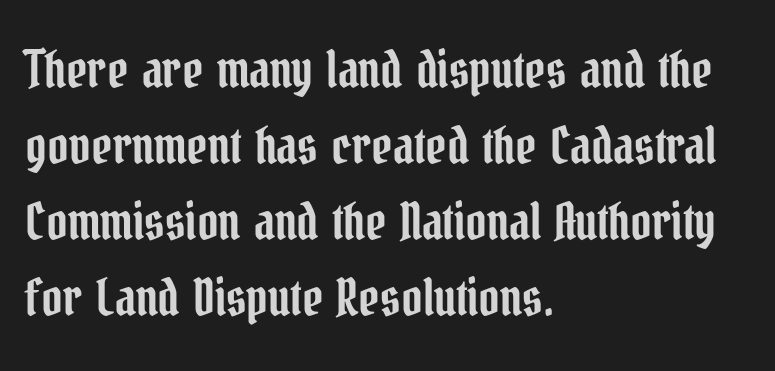
The image shows 51 px condensed serif type, upright; set left-aligned, normal line spacing (1.49x), normal letter spacing, not underlined; low stroke contrast and a medium x-height.
